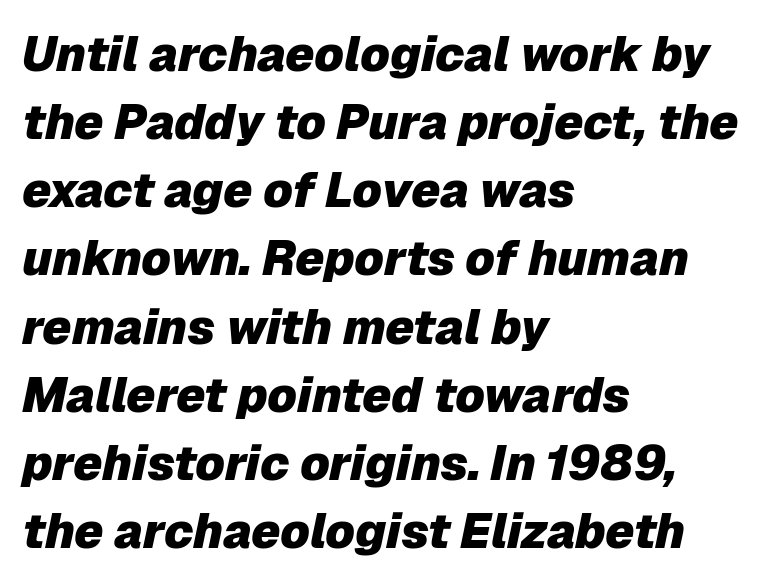
The image shows 48 px heavy type, italic (leaning right); set left-aligned, normal line spacing (1.42x), normal letter spacing, not underlined; low stroke contrast and a medium x-height.
